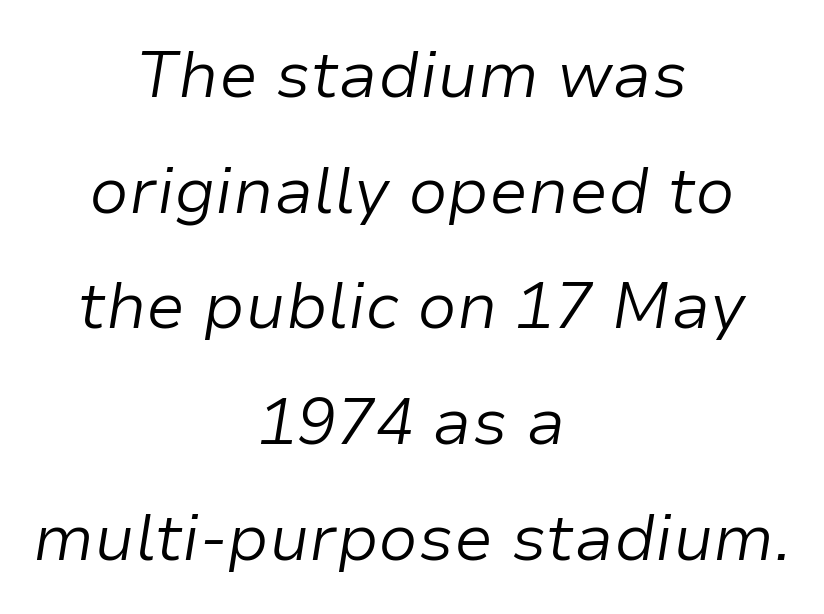
The image shows 65 px light type, italic (leaning right); set centered, line spacing 1.78x, normal letter spacing, not underlined; low stroke contrast and a medium x-height.
